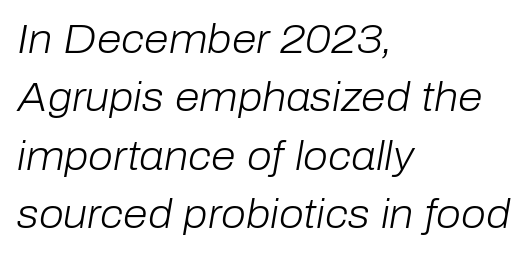
{"italic": "yes", "lean": "right", "slant_degrees": 10, "bold": "no", "weight": "light", "width": "normal", "stroke_contrast": "low", "x_height": "medium", "monospaced": "no", "underline": "no", "align": "left", "line_spacing": "normal", "line_spacing_ratio": 1.46, "letter_spacing": "normal", "letter_spacing_em": 0.0, "glyph_px": 40}
